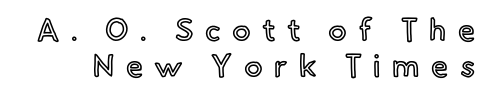
Characters remain perfectly vertical along every line. Short note: letters widely spaced. The specimen omits any rule beneath the text block's lines. You could not count columns in this text — the font is proportionally spaced.
